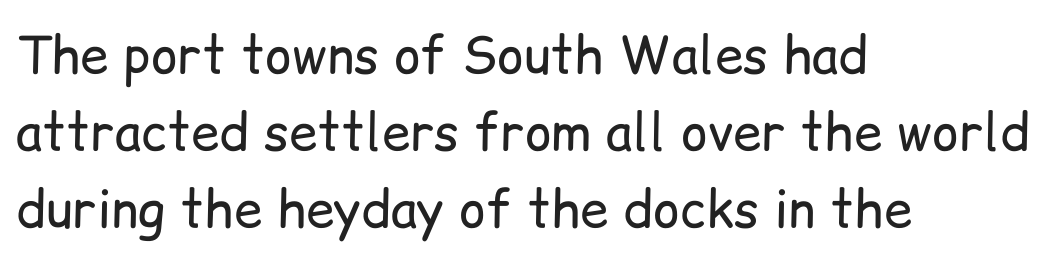
{"serif": "no", "italic": "no", "bold": "no", "weight": "regular", "width": "normal", "stroke_contrast": "low", "x_height": "medium", "monospaced": "no", "underline": "no", "align": "left", "line_spacing": "normal", "line_spacing_ratio": 1.51, "letter_spacing": "normal", "letter_spacing_em": 0.0, "glyph_px": 51}
